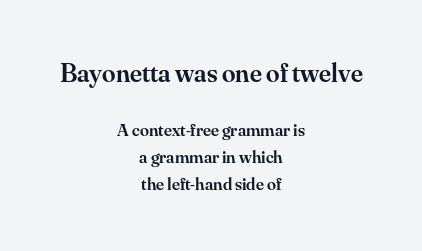
Q: Is the text bold? A: Semi-bold.
Q: Is the text italic (slanted)? A: No, it is upright.
Q: Is the text underlined? A: No.
Q: How is the paragraph aligned? A: Centered.
Q: Is the spacing between letters normal or unusually wide? A: Normal.
Q: Is the spacing between lines tight, normal or loose? A: Normal.
Q: Which block of text is set in a larger size, the first (top) or the second (bottom)? A: The first (top) one.
